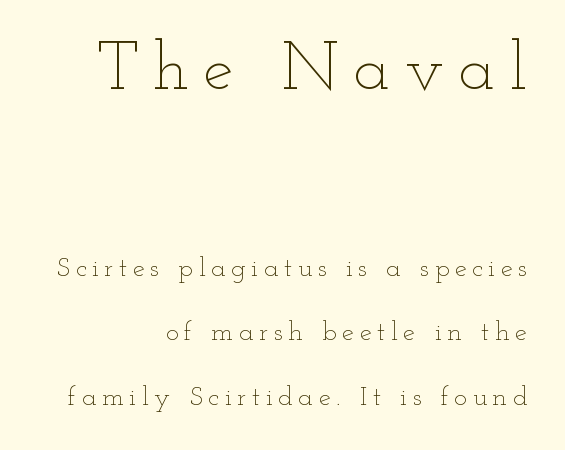
Q: Is the text bold? A: No.
Q: Is the text italic (slanted)? A: No, it is upright.
Q: Is the text underlined? A: No.
Q: How is the paragraph aligned? A: Right-aligned.
Q: Is the spacing between letters normal or unusually wide? A: Unusually wide.
Q: Is the spacing between lines tight, normal or loose? A: Loose.
Q: Which block of text is set in a larger size, the first (top) or the second (bottom)? A: The first (top) one.
Q: Width (condensed, normal, or wide)? A: Wide.
Q: Stroke contrast? A: Low.
Q: x-height? A: Small.
Q: Monospaced? A: No.
